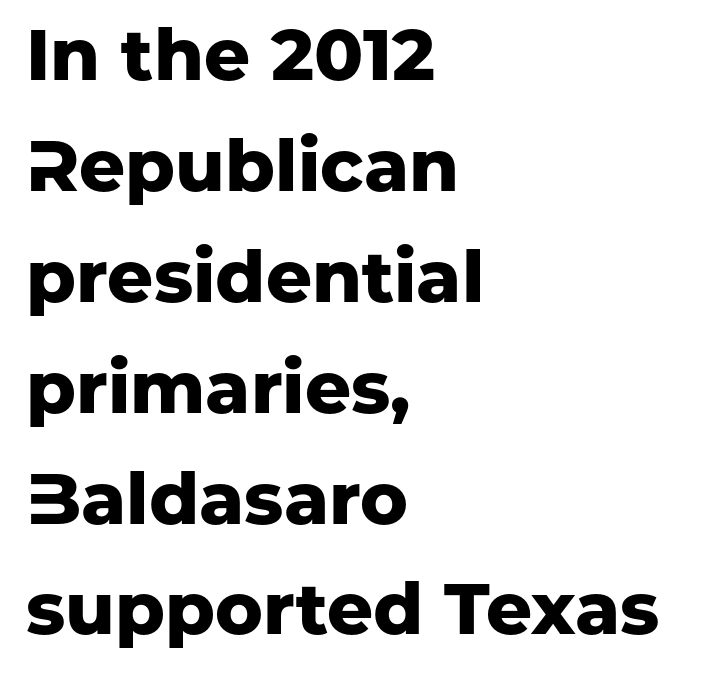
{"serif": "no", "italic": "no", "bold": "yes", "weight": "heavy", "width": "normal", "stroke_contrast": "low", "x_height": "medium", "monospaced": "no", "underline": "no", "align": "left", "line_spacing": "normal", "line_spacing_ratio": 1.54, "letter_spacing": "normal", "letter_spacing_em": 0.0, "glyph_px": 72}
